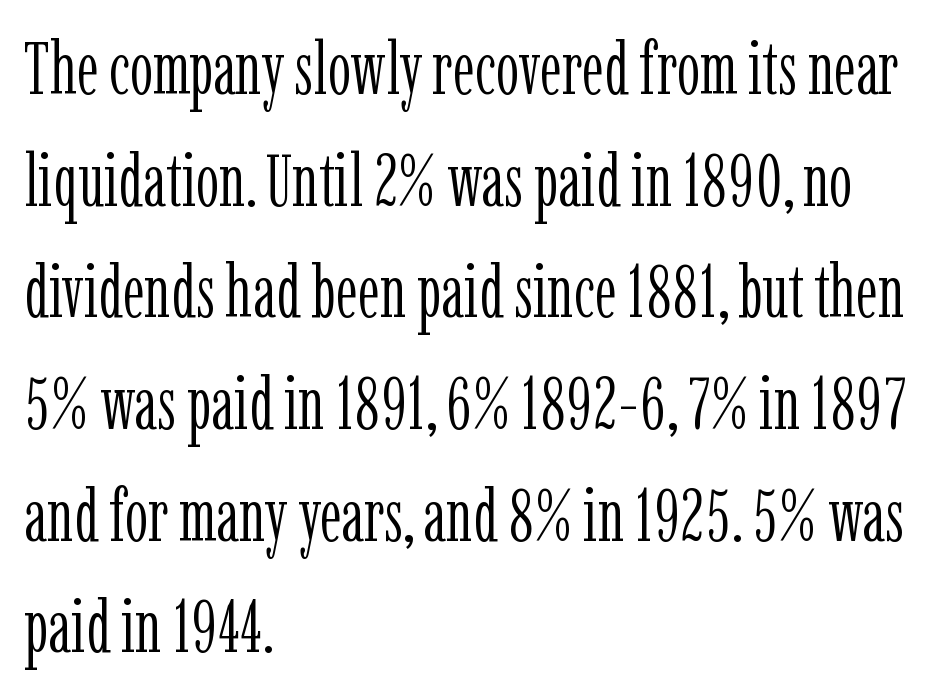
Where is the straight margin? On the left. When letters stand straight like this, we call the style roman or upright. The area under the type is left untouched. There is no visible air inserted between adjacent glyphs.
